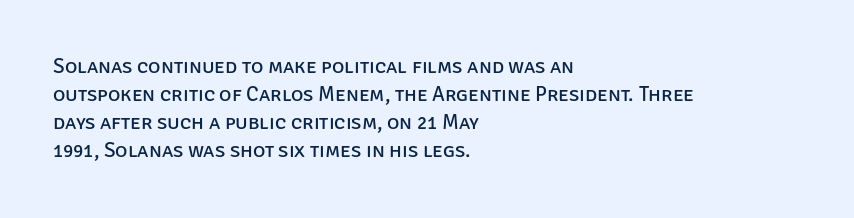
Q: Is the text bold? A: No.
Q: Is the text italic (slanted)? A: No, it is upright.
Q: Is the text underlined? A: No.
Q: How is the paragraph aligned? A: Left-aligned.
Q: Is the spacing between letters normal or unusually wide? A: Normal.
Q: Is the spacing between lines tight, normal or loose? A: Normal.
